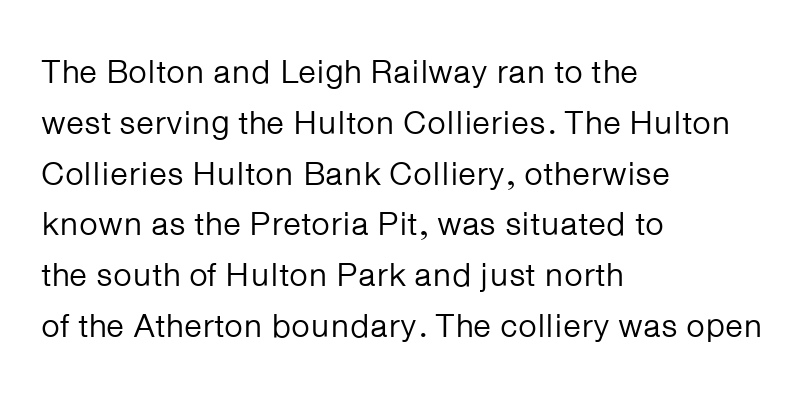
Q: Is the text bold? A: No.
Q: Is the text italic (slanted)? A: No, it is upright.
Q: Is the typeface a serif or a sans-serif typeface? A: Sans-serif.
Q: Is the text underlined? A: No.
Q: How is the paragraph aligned? A: Left-aligned.
Q: Is the spacing between letters normal or unusually wide? A: Normal.
Q: Is the spacing between lines tight, normal or loose? A: Normal.
Q: Width (condensed, normal, or wide)? A: Normal.
Q: Stroke contrast? A: Low.
Q: x-height? A: Medium.
Q: Monospaced? A: No.
